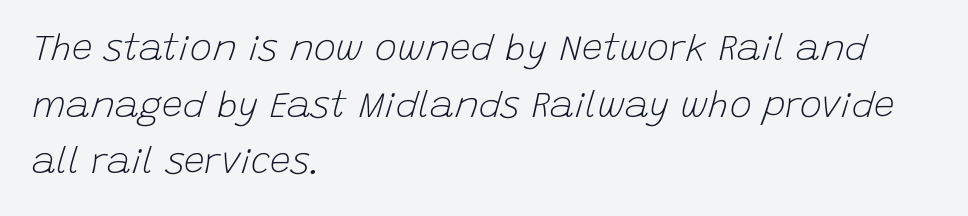
Q: Is the text bold? A: No.
Q: Is the text italic (slanted)? A: Yes, it leans right by about 15 degrees.
Q: Is the text underlined? A: No.
Q: How is the paragraph aligned? A: Left-aligned.
Q: Is the spacing between letters normal or unusually wide? A: Normal.
Q: Is the spacing between lines tight, normal or loose? A: Normal.
Q: Width (condensed, normal, or wide)? A: Normal.
Q: Stroke contrast? A: Low.
Q: x-height? A: Large.
Q: Monospaced? A: No.
